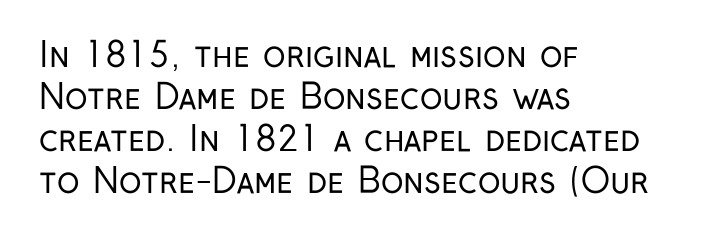
Q: Is the text bold? A: No.
Q: Is the text italic (slanted)? A: No, it is upright.
Q: Is the typeface a serif or a sans-serif typeface? A: Sans-serif.
Q: Is the text underlined? A: No.
Q: How is the paragraph aligned? A: Left-aligned.
Q: Is the spacing between letters normal or unusually wide? A: Normal.
Q: Width (condensed, normal, or wide)? A: Condensed.
Q: Stroke contrast? A: Low.
Q: x-height? A: Medium.
Q: Monospaced? A: No.
